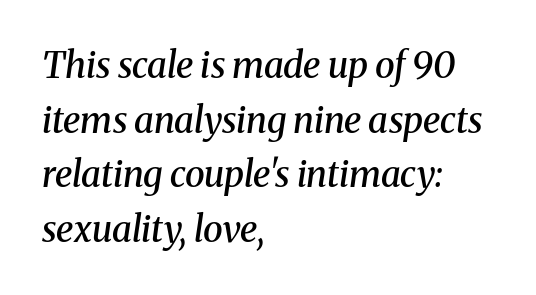
In terms of letterspacing, this is plain default setting. These lines sit exactly where default settings would place them. Rendered with sloped, italic letterforms. The passage shown is typeset with a serif family. Rule under the text: the space is simply empty. All the whitespace from short lines collects on the right.
